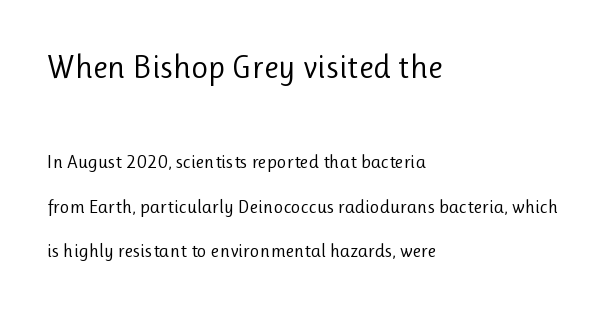
Q: Is the text bold? A: No.
Q: Is the text italic (slanted)? A: No, it is upright.
Q: Is the typeface a serif or a sans-serif typeface? A: Sans-serif.
Q: Is the text underlined? A: No.
Q: How is the paragraph aligned? A: Left-aligned.
Q: Is the spacing between letters normal or unusually wide? A: Normal.
Q: Is the spacing between lines tight, normal or loose? A: Loose.
Q: Which block of text is set in a larger size, the first (top) or the second (bottom)? A: The first (top) one.
Q: Width (condensed, normal, or wide)? A: Normal.
Q: Stroke contrast? A: Low.
Q: x-height? A: Medium.
Q: Monospaced? A: No.
